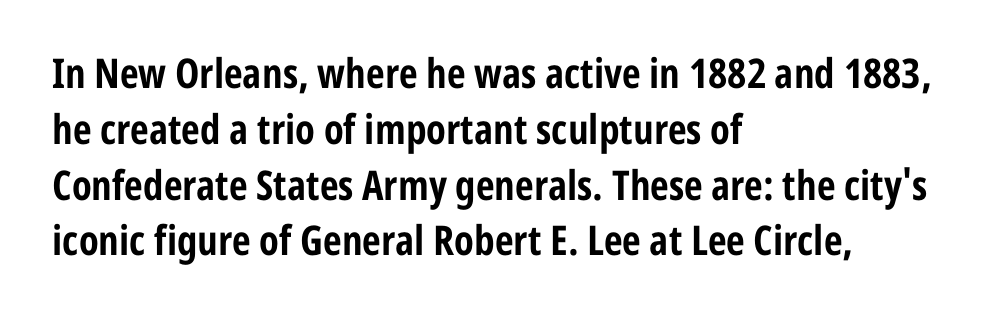
Q: Is the text bold? A: Yes.
Q: Is the text italic (slanted)? A: No, it is upright.
Q: Is the typeface a serif or a sans-serif typeface? A: Sans-serif.
Q: Is the text underlined? A: No.
Q: How is the paragraph aligned? A: Left-aligned.
Q: Is the spacing between letters normal or unusually wide? A: Normal.
Q: Is the spacing between lines tight, normal or loose? A: Normal.
Q: Width (condensed, normal, or wide)? A: Condensed.
Q: Stroke contrast? A: Low.
Q: x-height? A: Medium.
Q: Monospaced? A: No.
